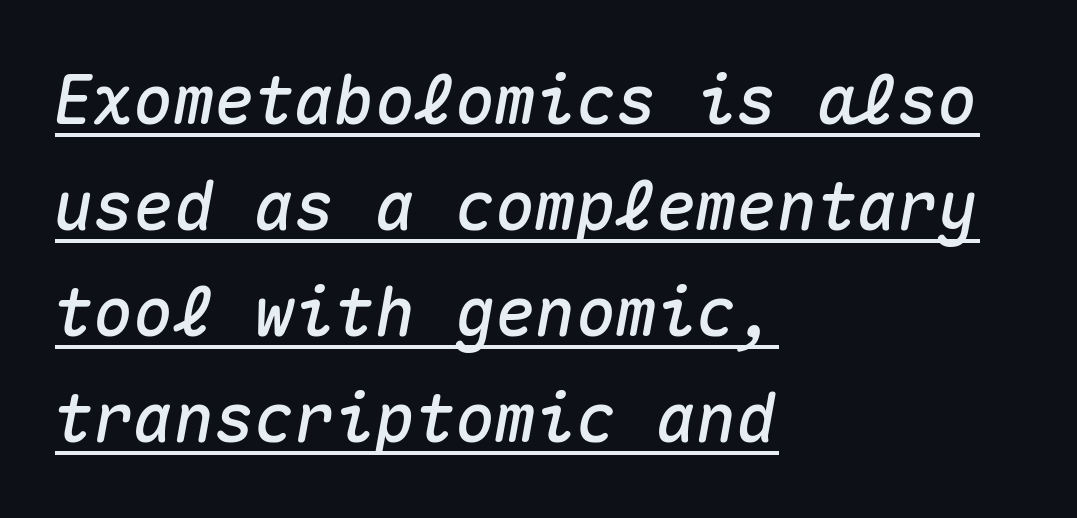
Q: Is the text italic (slanted)? A: Yes, it leans right by about 10 degrees.
Q: Is the text underlined? A: Yes.
Q: How is the paragraph aligned? A: Left-aligned.
Q: Is the spacing between letters normal or unusually wide? A: Normal.
Q: Is the spacing between lines tight, normal or loose? A: Normal.
Q: Width (condensed, normal, or wide)? A: Normal.
Q: Stroke contrast? A: Medium.
Q: x-height? A: Medium.
Q: Monospaced? A: Yes.
